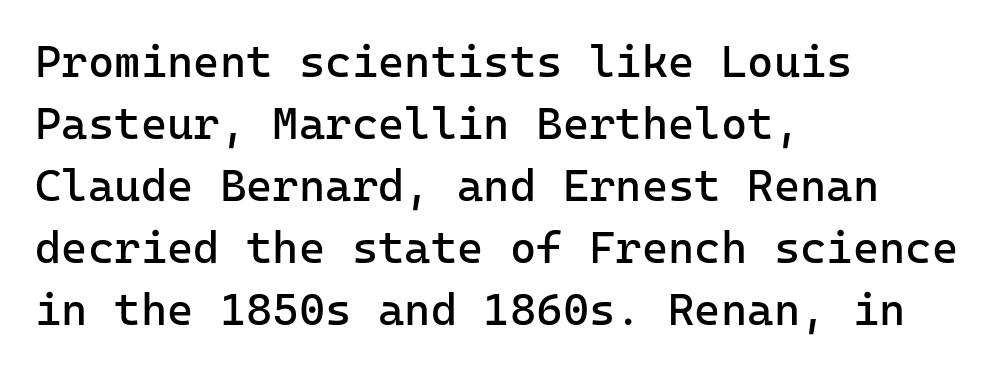
Q: Is the text bold? A: No.
Q: Is the text italic (slanted)? A: No, it is upright.
Q: Is the typeface a serif or a sans-serif typeface? A: Sans-serif.
Q: Is the text underlined? A: No.
Q: How is the paragraph aligned? A: Left-aligned.
Q: Is the spacing between letters normal or unusually wide? A: Normal.
Q: Is the spacing between lines tight, normal or loose? A: Normal.
Q: Width (condensed, normal, or wide)? A: Normal.
Q: Stroke contrast? A: Low.
Q: x-height? A: Medium.
Q: Monospaced? A: Yes.
